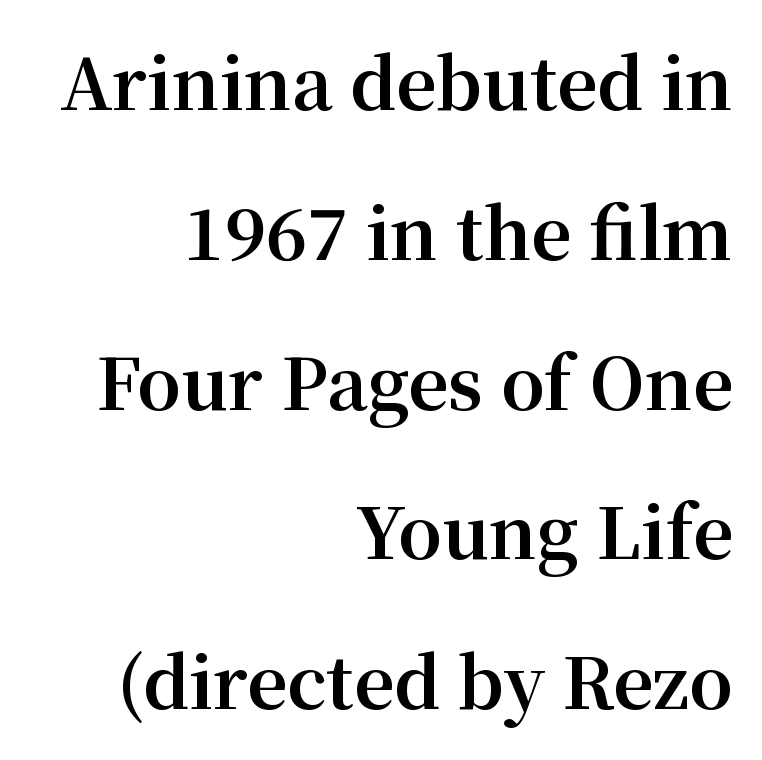
Q: Is the text bold? A: Yes.
Q: Is the text italic (slanted)? A: No, it is upright.
Q: Is the typeface a serif or a sans-serif typeface? A: Serif.
Q: Is the text underlined? A: No.
Q: How is the paragraph aligned? A: Right-aligned.
Q: Is the spacing between letters normal or unusually wide? A: Normal.
Q: Is the spacing between lines tight, normal or loose? A: Loose.
Q: Width (condensed, normal, or wide)? A: Normal.
Q: Stroke contrast? A: Medium.
Q: x-height? A: Medium.
Q: Monospaced? A: No.
